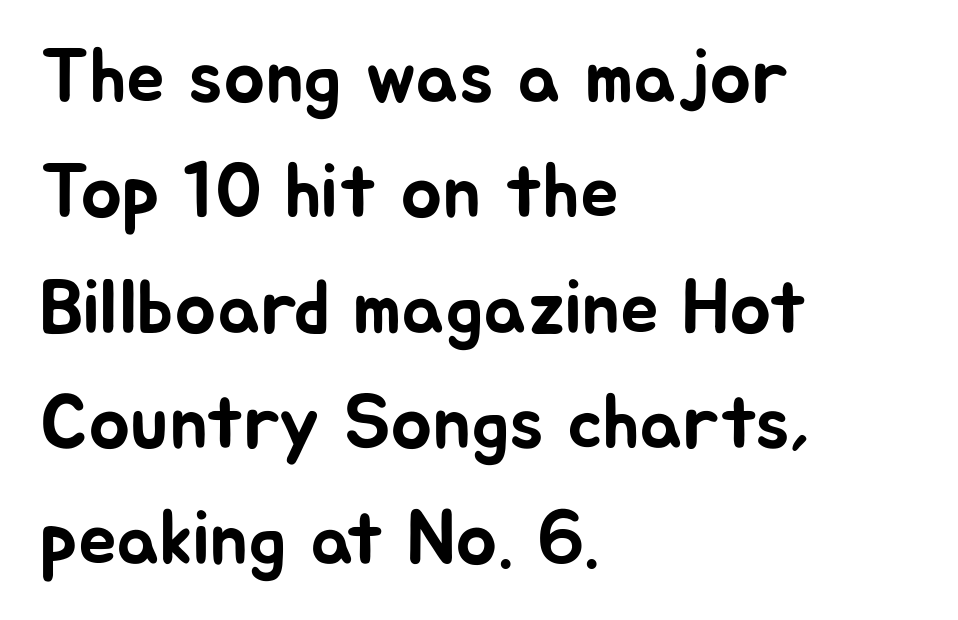
Q: Is the text italic (slanted)? A: No, it is upright.
Q: Is the typeface a serif or a sans-serif typeface? A: Sans-serif.
Q: Is the text underlined? A: No.
Q: How is the paragraph aligned? A: Left-aligned.
Q: Is the spacing between letters normal or unusually wide? A: Normal.
Q: Is the spacing between lines tight, normal or loose? A: Normal.
Q: Width (condensed, normal, or wide)? A: Normal.
Q: Stroke contrast? A: Low.
Q: x-height? A: Medium.
Q: Monospaced? A: No.
